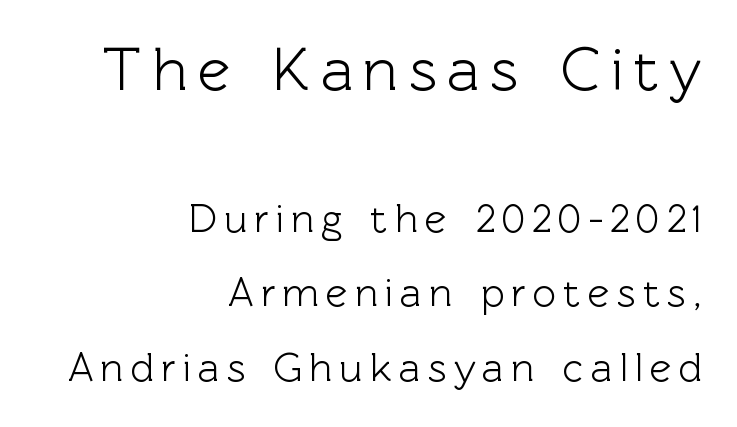
Teacher's note: observe the even right margin — that is flush-right alignment. Quick note: underline off. Of the two passages, the one on top uses the larger point size. Letterform terminals end flat and unadorned throughout the passage. Varying glyph widths throughout — classic text-font behaviour. Every stem runs plumb, perpendicular to the baseline.
